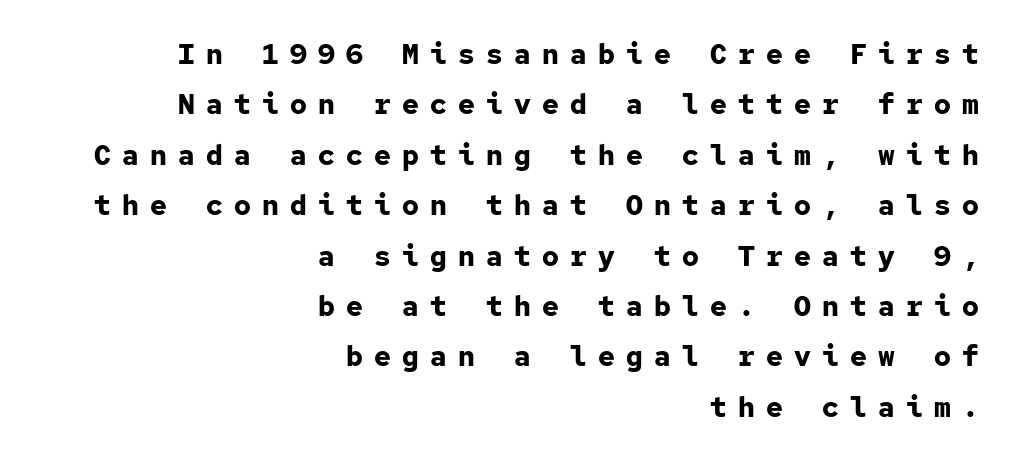
Q: Is the text bold? A: Yes.
Q: Is the text italic (slanted)? A: No, it is upright.
Q: Is the typeface a serif or a sans-serif typeface? A: Sans-serif.
Q: Is the text underlined? A: No.
Q: How is the paragraph aligned? A: Right-aligned.
Q: Is the spacing between letters normal or unusually wide? A: Unusually wide.
Q: Width (condensed, normal, or wide)? A: Normal.
Q: Stroke contrast? A: Low.
Q: x-height? A: Medium.
Q: Monospaced? A: Yes.
